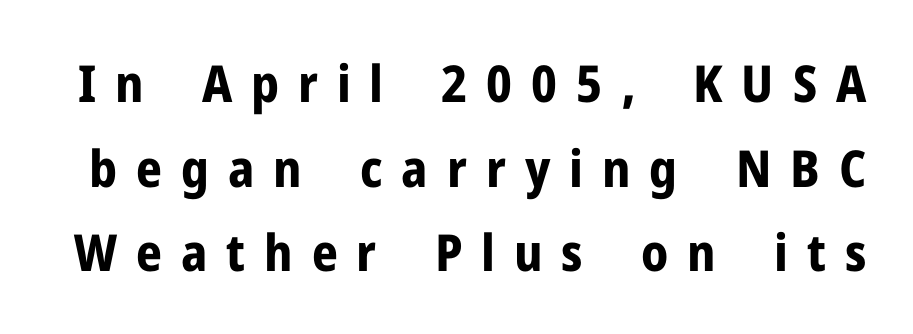
The image shows 51 px bold sans-serif type, upright; set normal line spacing (1.66x), unusually wide letter spacing (+0.37 em), not underlined; low stroke contrast and a medium x-height.
